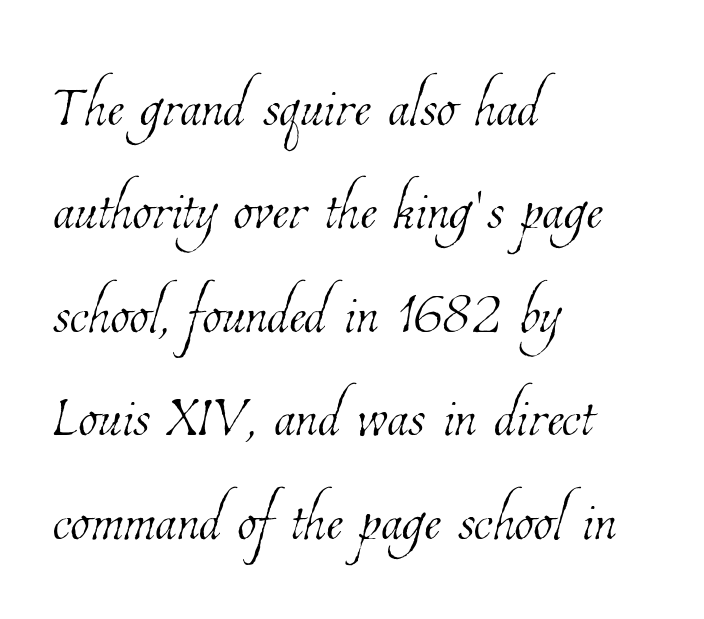
Q: Is the text bold? A: No.
Q: Is the text underlined? A: No.
Q: How is the paragraph aligned? A: Left-aligned.
Q: Is the spacing between letters normal or unusually wide? A: Normal.
Q: Is the spacing between lines tight, normal or loose? A: Normal.
Q: Width (condensed, normal, or wide)? A: Condensed.
Q: Stroke contrast? A: Low.
Q: x-height? A: Medium.
Q: Monospaced? A: No.
